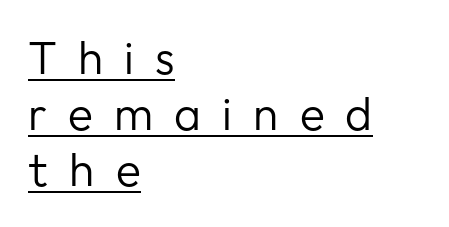
Q: Is the text bold? A: No.
Q: Is the text italic (slanted)? A: No, it is upright.
Q: Is the typeface a serif or a sans-serif typeface? A: Sans-serif.
Q: Is the text underlined? A: Yes.
Q: How is the paragraph aligned? A: Left-aligned.
Q: Is the spacing between letters normal or unusually wide? A: Unusually wide.
Q: Width (condensed, normal, or wide)? A: Normal.
Q: Stroke contrast? A: Low.
Q: x-height? A: Medium.
Q: Monospaced? A: No.
